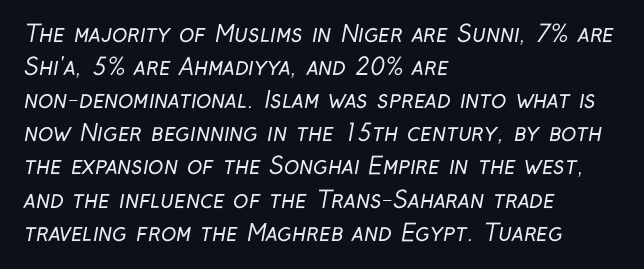
{"bold": "no", "underline": "no", "align": "left", "line_spacing": "normal", "line_spacing_ratio": 1.44, "letter_spacing": "normal", "letter_spacing_em": 0.0, "glyph_px": 23}
